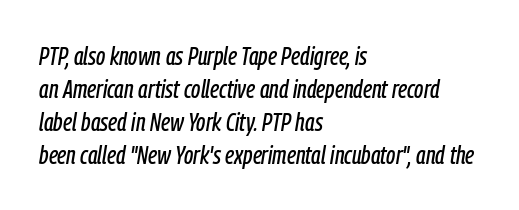
The image shows 26 px text type, italic (leaning right); set left-aligned, normal line spacing (1.27x), normal letter spacing, not underlined.
